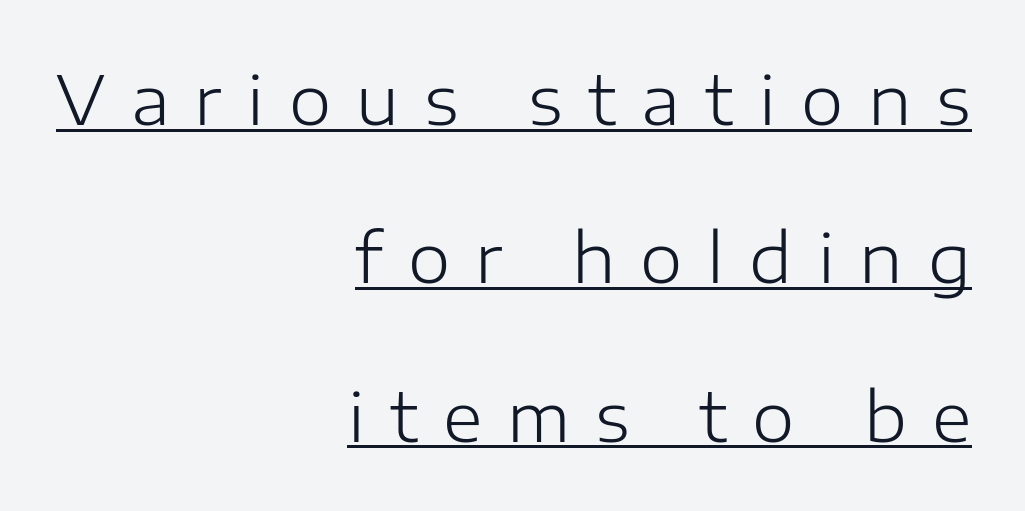
Q: Is the text bold? A: No.
Q: Is the text italic (slanted)? A: No, it is upright.
Q: Is the typeface a serif or a sans-serif typeface? A: Sans-serif.
Q: Is the text underlined? A: Yes.
Q: How is the paragraph aligned? A: Right-aligned.
Q: Is the spacing between letters normal or unusually wide? A: Unusually wide.
Q: Is the spacing between lines tight, normal or loose? A: Loose.
Q: Width (condensed, normal, or wide)? A: Normal.
Q: Stroke contrast? A: Low.
Q: x-height? A: Medium.
Q: Monospaced? A: No.
